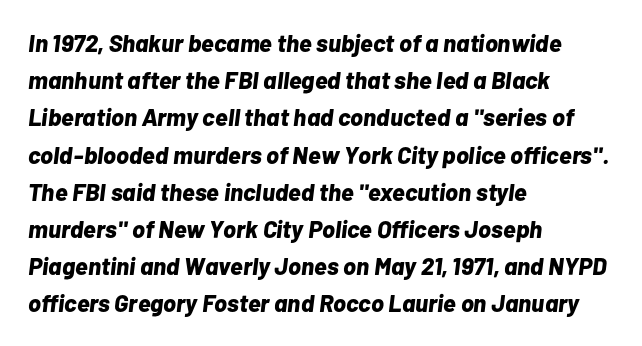
{"italic": "yes", "lean": "right", "slant_degrees": 7, "bold": "yes", "underline": "no", "align": "left", "line_spacing": "normal", "line_spacing_ratio": 1.55, "letter_spacing": "normal", "letter_spacing_em": 0.0, "glyph_px": 24}
